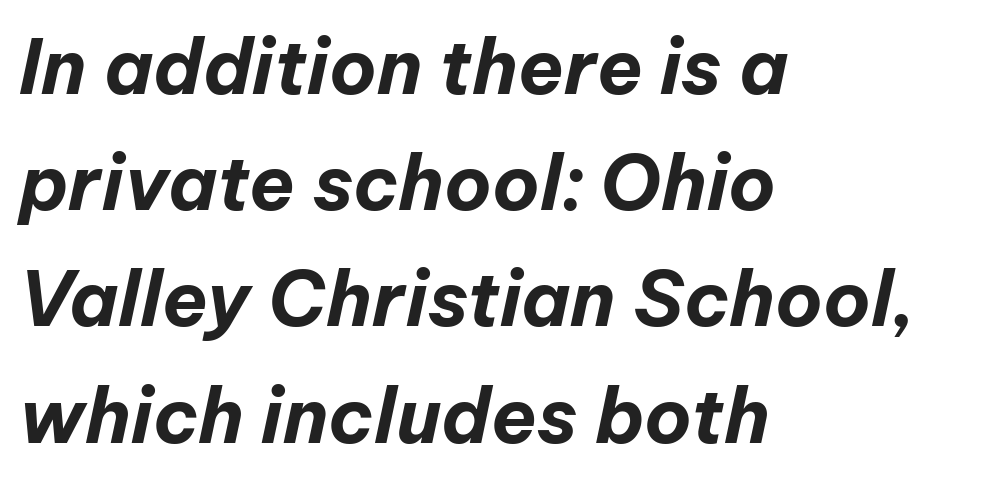
{"italic": "yes", "lean": "right", "slant_degrees": 12, "bold": "yes", "weight": "bold", "width": "normal", "stroke_contrast": "low", "x_height": "medium", "monospaced": "no", "underline": "no", "align": "left", "line_spacing": "normal", "line_spacing_ratio": 1.55, "letter_spacing": "normal", "letter_spacing_em": 0.0, "glyph_px": 75}
